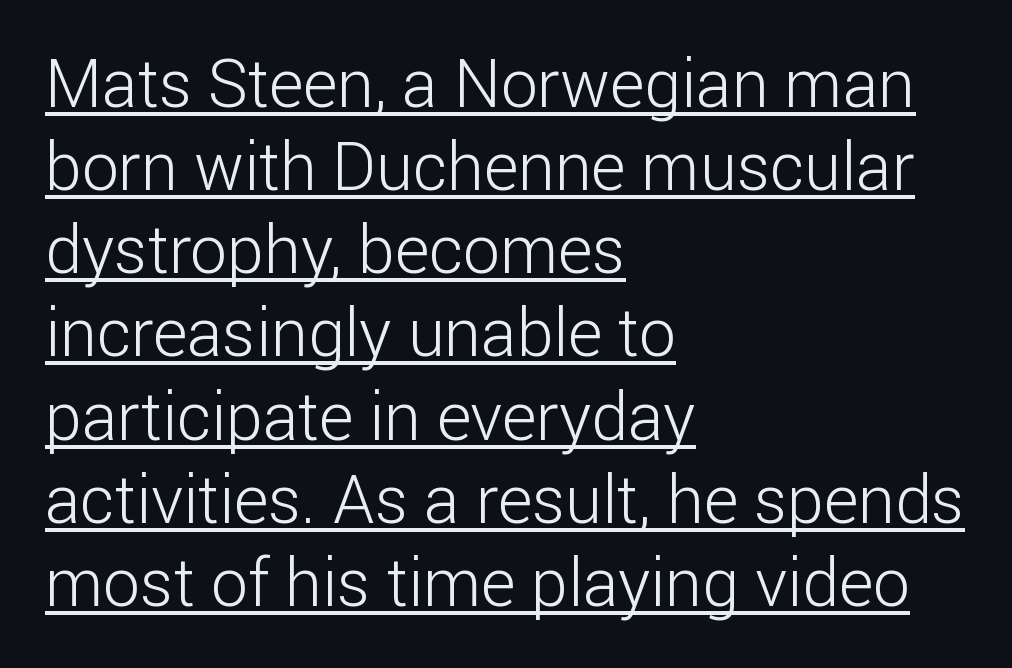
Notice how the passage keeps a crisp vertical edge on the left only. A rule runs beneath these lines of type. The rendering uses natural spacing where letterforms have individual widths. Unbolded letterforms with no extra heft. This sample uses an upright cut, with every glyph sitting square on the baseline.
